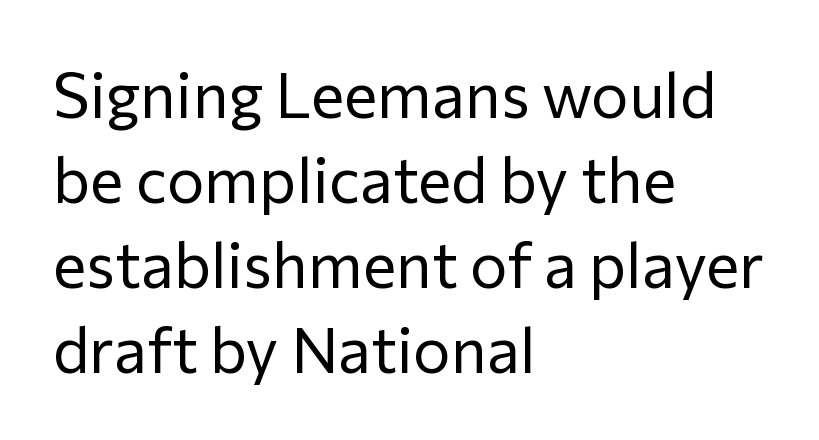
Q: Is the text bold? A: No.
Q: Is the text italic (slanted)? A: No, it is upright.
Q: Is the typeface a serif or a sans-serif typeface? A: Sans-serif.
Q: Is the text underlined? A: No.
Q: How is the paragraph aligned? A: Left-aligned.
Q: Is the spacing between letters normal or unusually wide? A: Normal.
Q: Is the spacing between lines tight, normal or loose? A: Normal.
Q: Width (condensed, normal, or wide)? A: Normal.
Q: Stroke contrast? A: Low.
Q: x-height? A: Medium.
Q: Monospaced? A: No.
